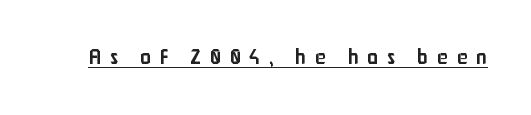
Q: Is the text bold? A: Semi-bold.
Q: Is the text italic (slanted)? A: No, it is upright.
Q: Is the text underlined? A: Yes.
Q: Is the spacing between letters normal or unusually wide? A: Unusually wide.
